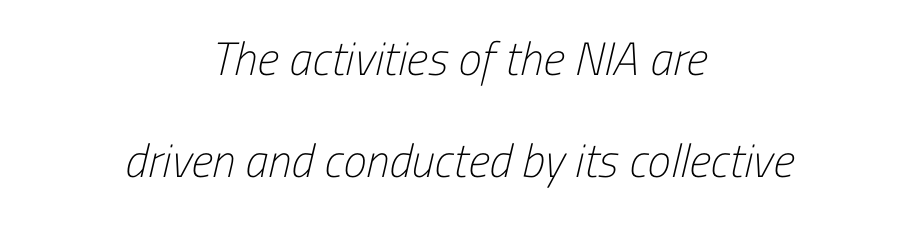
{"serif": "no", "bold": "no", "weight": "light", "width": "condensed", "stroke_contrast": "low", "x_height": "medium", "monospaced": "no", "underline": "no", "align": "center", "line_spacing": "loose", "line_spacing_ratio": 2.17, "letter_spacing": "normal", "letter_spacing_em": 0.0, "glyph_px": 47}
